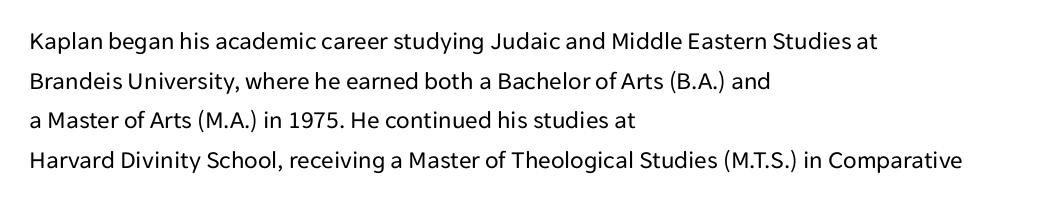
The image shows 25 px text type, upright; set left-aligned, normal line spacing (1.59x), normal letter spacing, not underlined.
